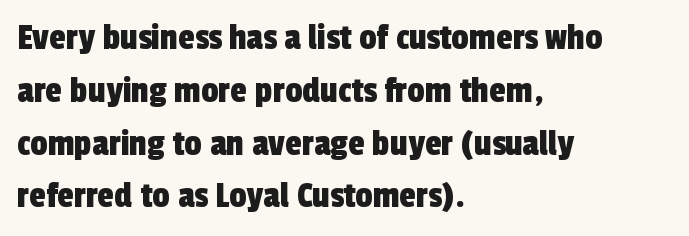
The image shows 38 px condensed sans-serif type; set left-aligned, normal line spacing (1.39x), normal letter spacing, not underlined; a medium x-height.
